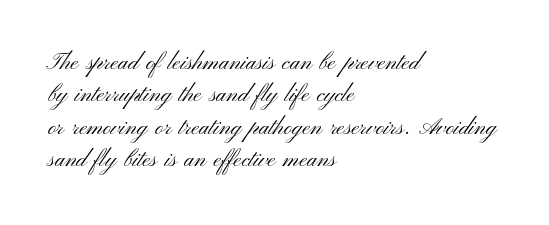
{"bold": "no", "underline": "no", "align": "left", "line_spacing": "normal", "line_spacing_ratio": 1.41, "letter_spacing": "normal", "letter_spacing_em": 0.0, "glyph_px": 23}
